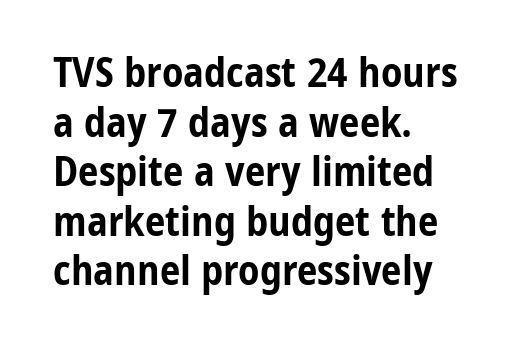
Just letters on the line, the space beneath them empty. Is there any slant? The stems are plumb. One-word summary of the alignment: left. Are there feet on the stems? There aren't — it's a sans. A typesetter would call this zero additional tracking. Proportional: the letters do not fall into vertical columns.
